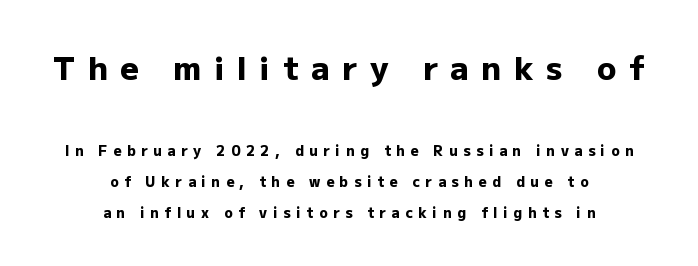
Check the space under the baseline: it is left empty. Posture: vertical. Regarding leading, the lines here are spaced well apart. This sample has the flowing, uneven cadence of proportional lettering.
